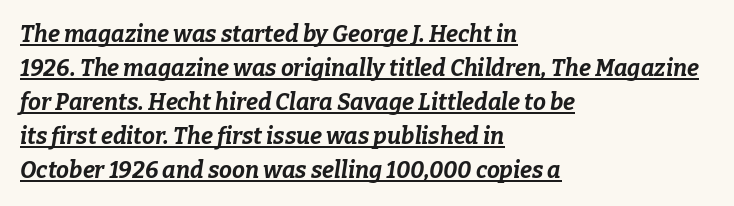
What's the leading like? Ordinary, nothing unusual. Is the type bold? Yes — the strokes are clearly thick and heavy. Each word holds together tightly as a unit, with standard inter-letter gaps. Is there an underline? Yes — a line sits under the letters. The lettering tilts uniformly, giving the passage an italic look.
